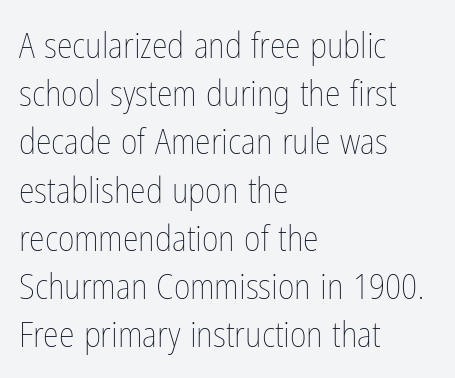
The weight tops out at a normal text grade. Notice how the passage keeps a crisp vertical edge on the left only. A typesetter would call this proportional, since set widths differ per character. The string is rendered with underlining switched off. The lettering stays uniformly vertical, giving the passage a roman look. The line-height multiplier appears to be the usual default.
